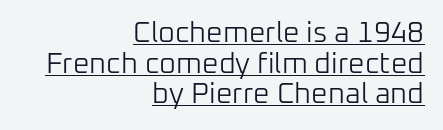
Q: Is the text bold? A: No.
Q: Is the text italic (slanted)? A: No, it is upright.
Q: Is the typeface a serif or a sans-serif typeface? A: Sans-serif.
Q: Is the text underlined? A: Yes.
Q: How is the paragraph aligned? A: Right-aligned.
Q: Is the spacing between letters normal or unusually wide? A: Normal.
Q: Is the spacing between lines tight, normal or loose? A: Tight.
Q: Width (condensed, normal, or wide)? A: Normal.
Q: Stroke contrast? A: Low.
Q: x-height? A: Medium.
Q: Monospaced? A: No.
